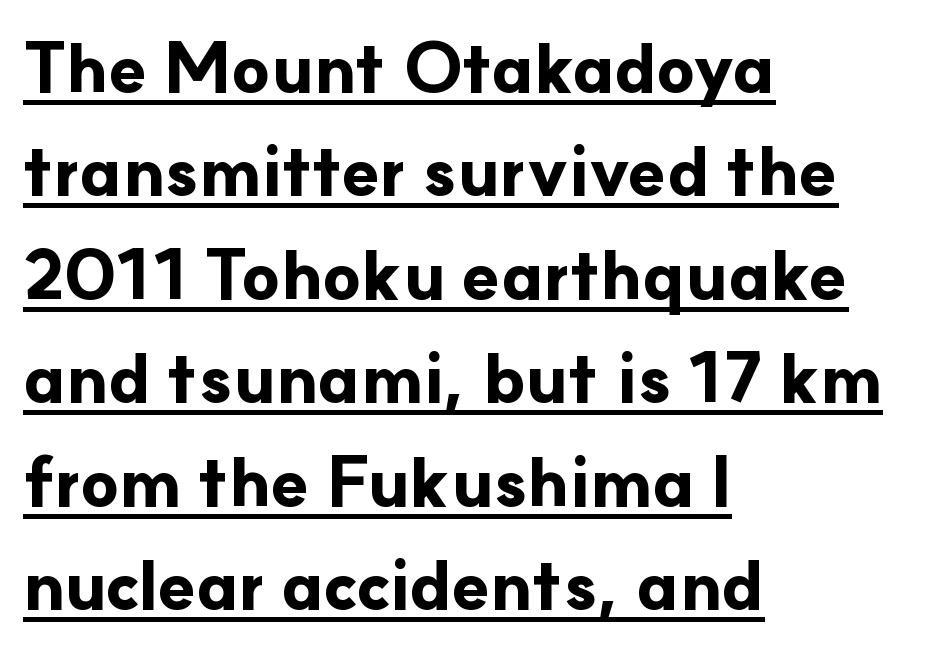
{"serif": "no", "italic": "no", "bold": "yes", "weight": "bold", "width": "normal", "stroke_contrast": "low", "x_height": "small", "monospaced": "no", "underline": "yes", "align": "left", "line_spacing": "normal", "line_spacing_ratio": 1.5, "letter_spacing": "normal", "letter_spacing_em": 0.0, "glyph_px": 69}
